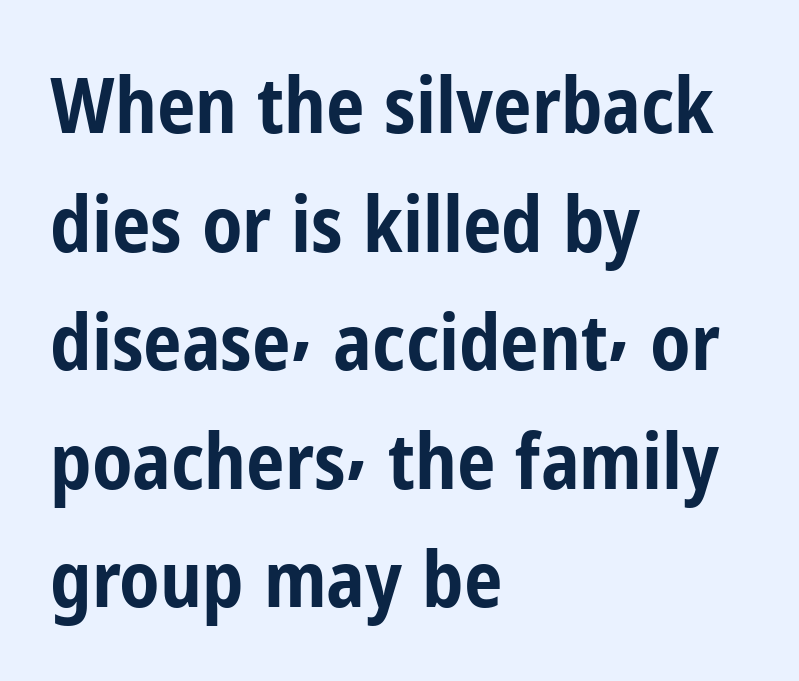
The image shows 77 px bold, condensed sans-serif type, upright; set left-aligned, normal line spacing (1.54x), normal letter spacing, not underlined; low stroke contrast and a medium x-height.
